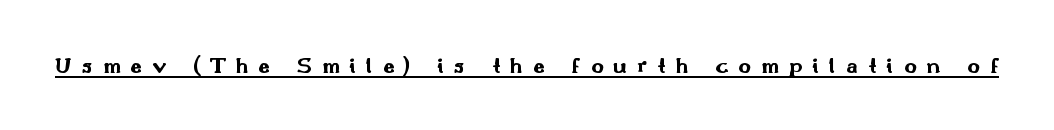
The font's upright variant was chosen for this text. Every letter is thick-stroked: bold, no question. Has an underline been added? It has. Spacing between characters has been opened up far beyond the box default.
